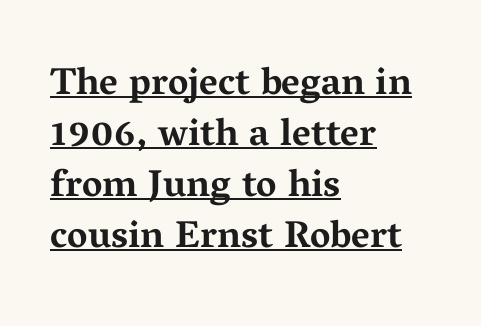
{"serif": "yes", "italic": "no", "bold": "yes", "weight": "bold", "width": "wide", "stroke_contrast": "medium", "x_height": "medium", "monospaced": "no", "underline": "yes", "align": "left", "line_spacing": "normal", "line_spacing_ratio": 1.34, "letter_spacing": "normal", "letter_spacing_em": 0.0, "glyph_px": 38}
